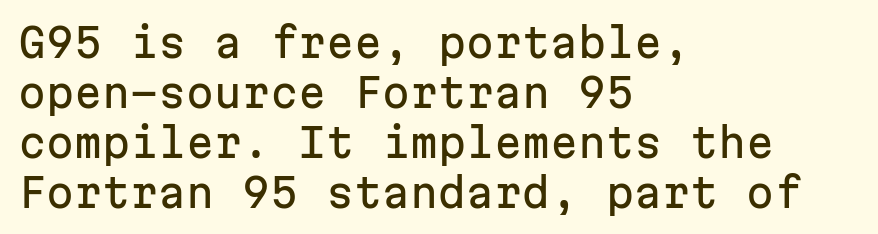
{"serif": "no", "italic": "no", "width": "normal", "stroke_contrast": "low", "x_height": "medium", "monospaced": "yes", "underline": "no", "align": "left", "line_spacing": "normal", "line_spacing_ratio": 1.25, "letter_spacing": "normal", "letter_spacing_em": 0.0, "glyph_px": 40}
